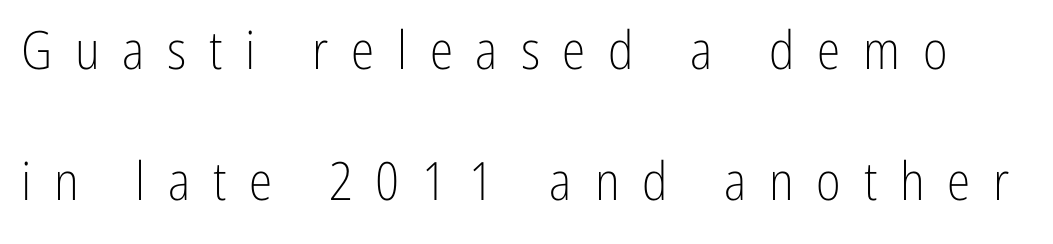
Posture: upright roman. Characters follow at a spacing far wider than the type designer built in. Loosely led — the rows are spread out. The face used here is proportionally spaced, like ordinary book or web type. Decoration check: the copy has no underline.
